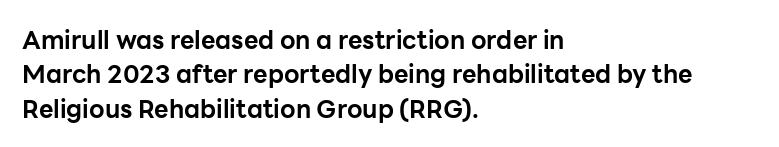
{"italic": "no", "bold": "yes", "underline": "no", "align": "left", "line_spacing": "normal", "line_spacing_ratio": 1.38, "letter_spacing": "normal", "letter_spacing_em": 0.0, "glyph_px": 25}
